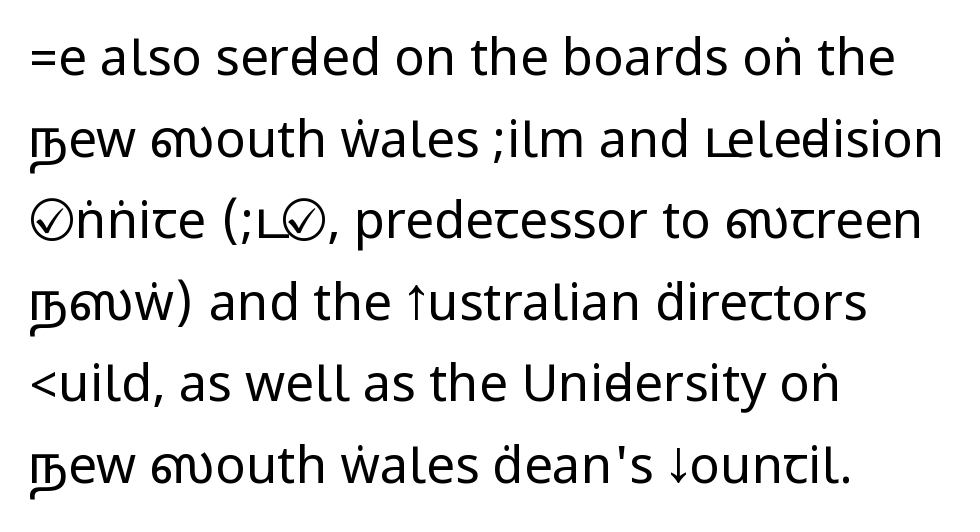
Q: Is the text bold? A: No.
Q: Is the text italic (slanted)? A: No, it is upright.
Q: Is the typeface a serif or a sans-serif typeface? A: Sans-serif.
Q: Is the text underlined? A: No.
Q: How is the paragraph aligned? A: Left-aligned.
Q: Is the spacing between letters normal or unusually wide? A: Normal.
Q: Is the spacing between lines tight, normal or loose? A: Normal.
Q: Width (condensed, normal, or wide)? A: Condensed.
Q: Stroke contrast? A: Low.
